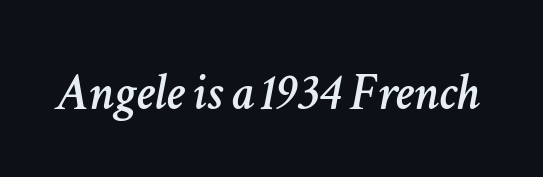
Q: Is the text italic (slanted)? A: Yes, it leans right by about 11 degrees.
Q: Is the text underlined? A: No.
Q: Is the spacing between letters normal or unusually wide? A: Normal.
Q: Width (condensed, normal, or wide)? A: Normal.
Q: Stroke contrast? A: Low.
Q: x-height? A: Medium.
Q: Monospaced? A: No.
